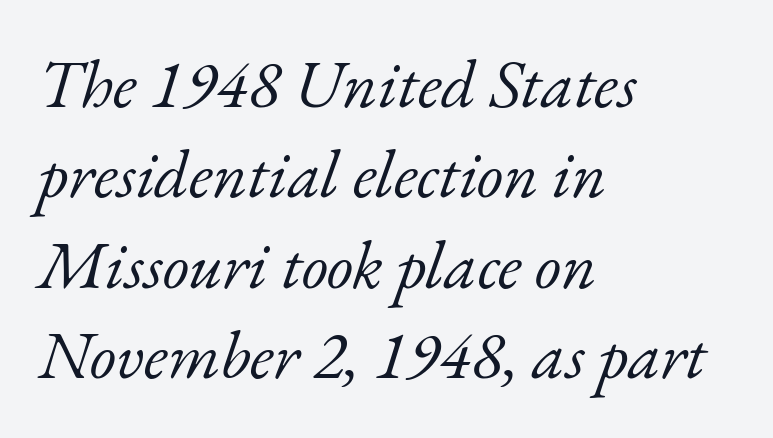
On a weight scale, this lands at 450 or below. The lettering tilts uniformly, giving the passage an italic look. Vertical spacing — default. I'd call this a serif setting — the letters wear small feet. Words float on clear page, feet unadorned. Is the block centered? No — it sits flush against the left margin.
